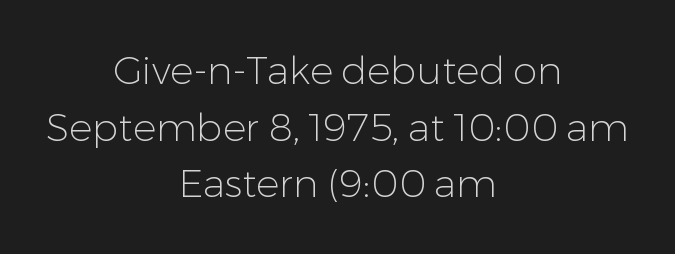
Characters remain perfectly vertical along every line. Note the varied advance widths — an 'i' is clearly narrower than an 'm'. The passage shown stacks its lines at a standard gap. These lines are composed in type without serifs. One-word summary of the alignment: center. Stroke thickness stays within the range of a standard reading face or lighter.
